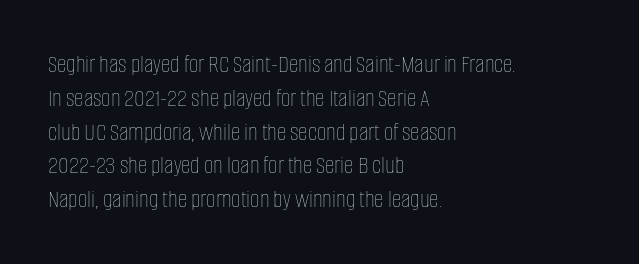
Q: Is the text bold? A: No.
Q: Is the text italic (slanted)? A: No, it is upright.
Q: Is the text underlined? A: No.
Q: How is the paragraph aligned? A: Left-aligned.
Q: Is the spacing between letters normal or unusually wide? A: Normal.
Q: Is the spacing between lines tight, normal or loose? A: Normal.
